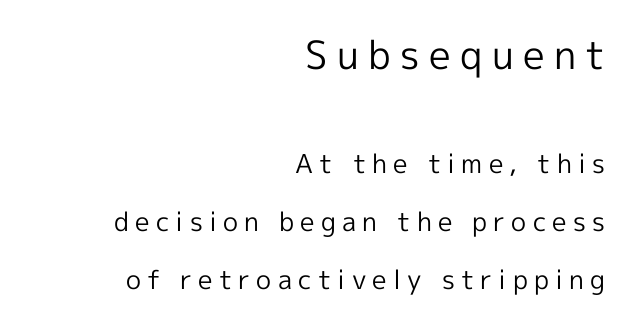
The image shows 39 px regular-weight sans-serif type, upright; set right-aligned, loose line spacing (2.23x), unusually wide letter spacing (+0.24 em), not underlined; the first (top) block is 1.5x larger; a medium x-height.
